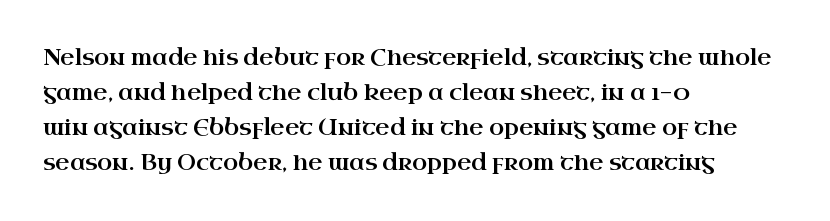
{"italic": "no", "underline": "no", "align": "left", "line_spacing": "normal", "line_spacing_ratio": 1.59, "letter_spacing": "normal", "letter_spacing_em": 0.0, "glyph_px": 22}
